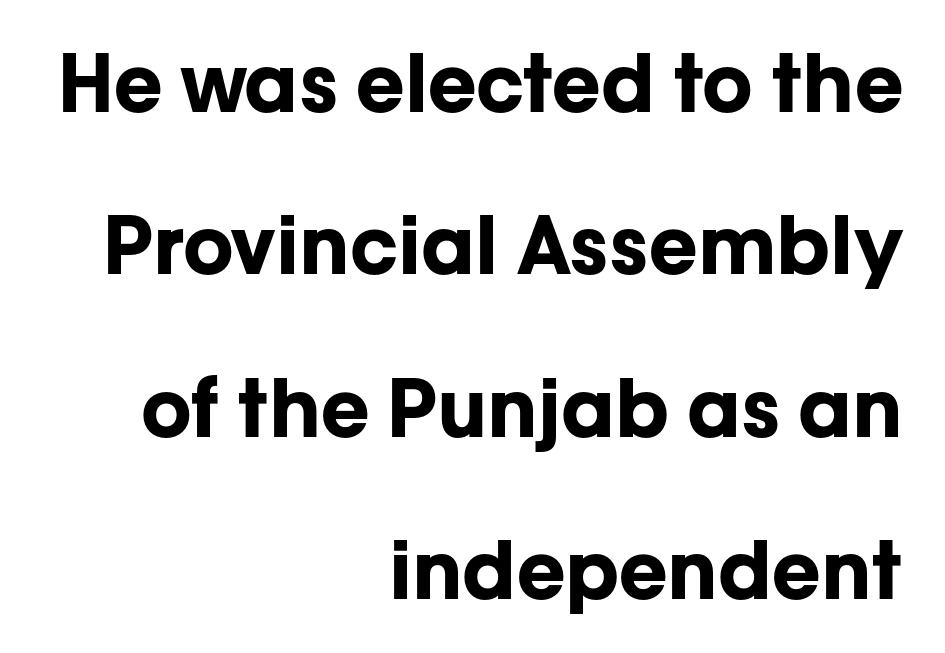
{"serif": "no", "italic": "no", "bold": "yes", "weight": "bold", "width": "normal", "stroke_contrast": "low", "x_height": "medium", "monospaced": "no", "underline": "no", "align": "right", "line_spacing": "loose", "line_spacing_ratio": 2.03, "letter_spacing": "normal", "letter_spacing_em": 0.0, "glyph_px": 80}
